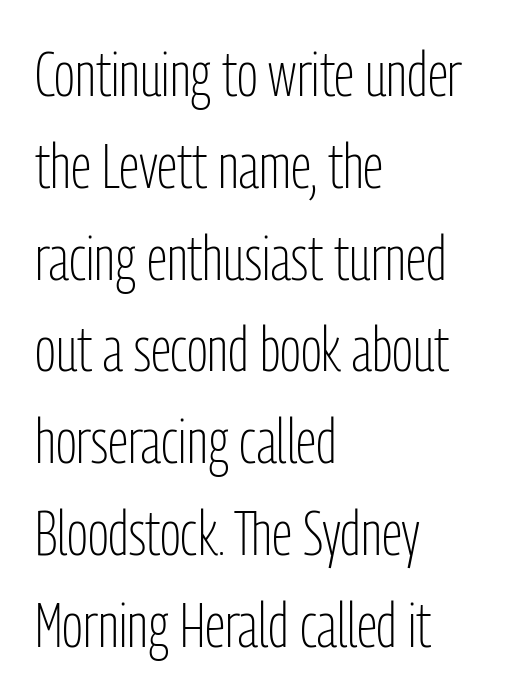
Ordinary non-slanted type is in use. These lines sit exactly where default settings would place them. The glyphs in this specimen are sans serif. A student would call this left alignment; a typographer would say flush left, rag right.
